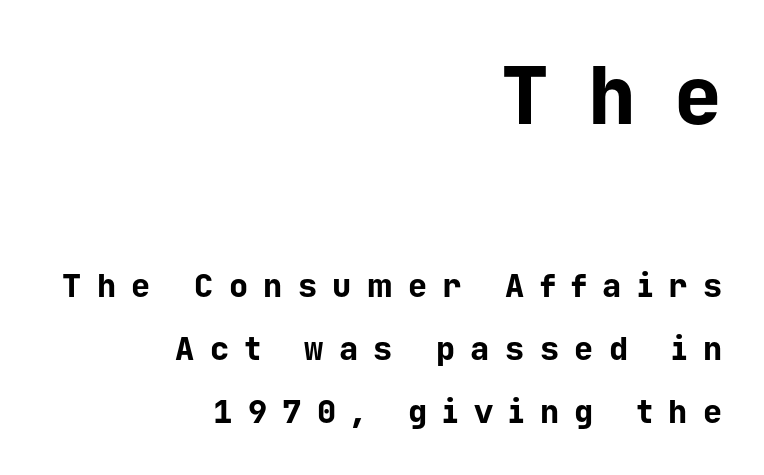
{"serif": "no", "italic": "no", "bold": "yes", "weight": "bold", "width": "normal", "stroke_contrast": "low", "x_height": "medium", "monospaced": "yes", "underline": "no", "align": "right", "line_spacing": "loose", "line_spacing_ratio": 1.97, "letter_spacing": "wide", "letter_spacing_em": 0.48, "larger_block": "first", "size_ratio": 2.5, "glyph_px": 80}
